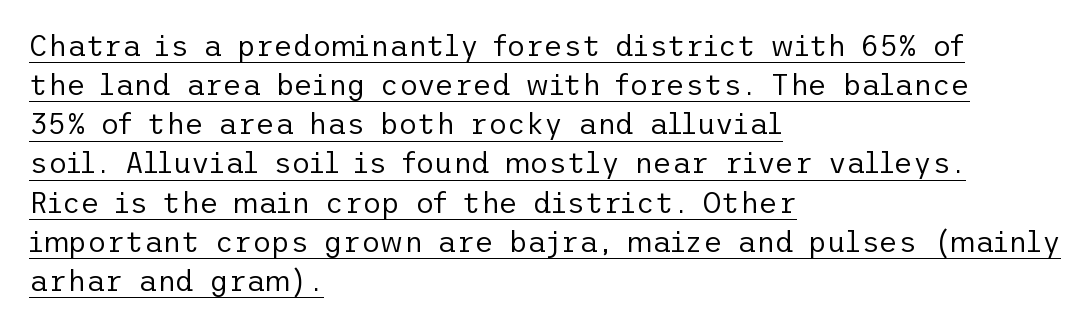
Q: Is the text bold? A: No.
Q: Is the text italic (slanted)? A: No, it is upright.
Q: Is the typeface a serif or a sans-serif typeface? A: Sans-serif.
Q: Is the text underlined? A: Yes.
Q: How is the paragraph aligned? A: Left-aligned.
Q: Is the spacing between letters normal or unusually wide? A: Normal.
Q: Is the spacing between lines tight, normal or loose? A: Normal.
Q: Width (condensed, normal, or wide)? A: Normal.
Q: Stroke contrast? A: Low.
Q: x-height? A: Medium.
